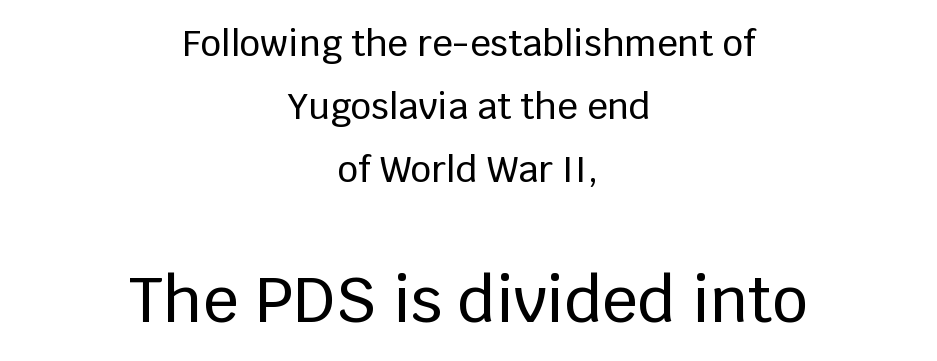
{"serif": "no", "italic": "no", "width": "normal", "stroke_contrast": "low", "x_height": "large", "monospaced": "no", "underline": "no", "align": "center", "line_spacing_ratio": 1.75, "letter_spacing": "normal", "letter_spacing_em": 0.0, "larger_block": "second", "size_ratio": 1.75, "glyph_px": 63}
